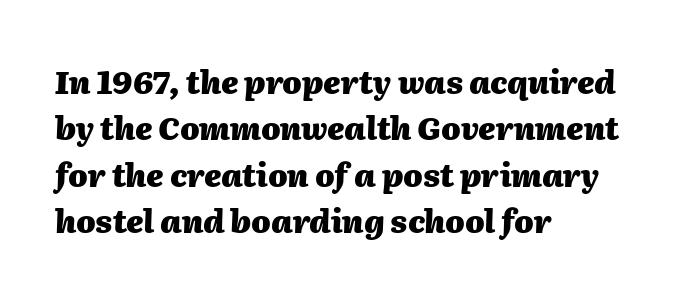
The image shows 31 px heavy type, italic (leaning right); set left-aligned, normal line spacing (1.5x), normal letter spacing, not underlined; medium stroke contrast and a medium x-height.
